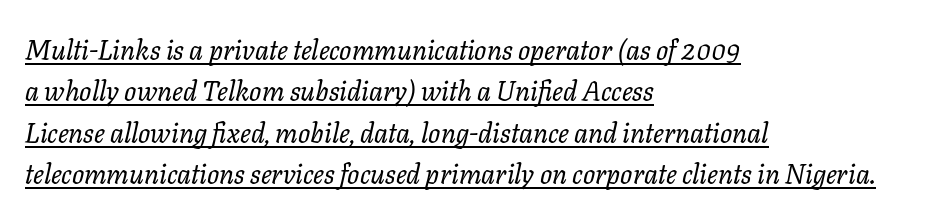
{"italic": "yes", "lean": "right", "slant_degrees": 11, "bold": "no", "underline": "yes", "align": "left", "line_spacing": "normal", "line_spacing_ratio": 1.53, "letter_spacing": "normal", "letter_spacing_em": 0.0, "glyph_px": 27}
